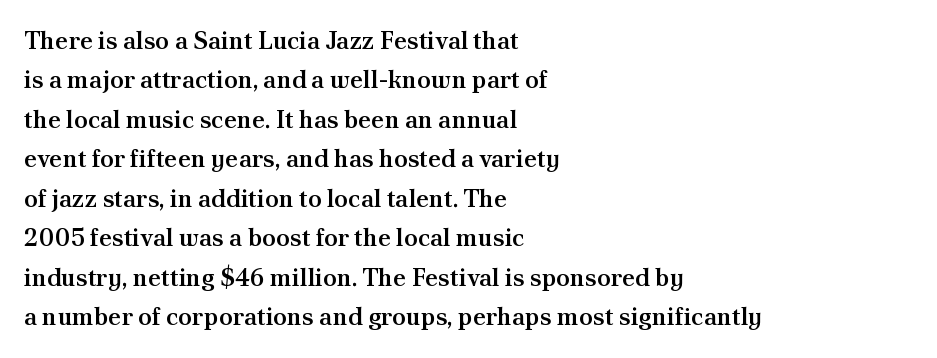
Q: Is the text bold? A: Semi-bold.
Q: Is the text italic (slanted)? A: No, it is upright.
Q: Is the text underlined? A: No.
Q: How is the paragraph aligned? A: Left-aligned.
Q: Is the spacing between letters normal or unusually wide? A: Normal.
Q: Is the spacing between lines tight, normal or loose? A: Normal.
